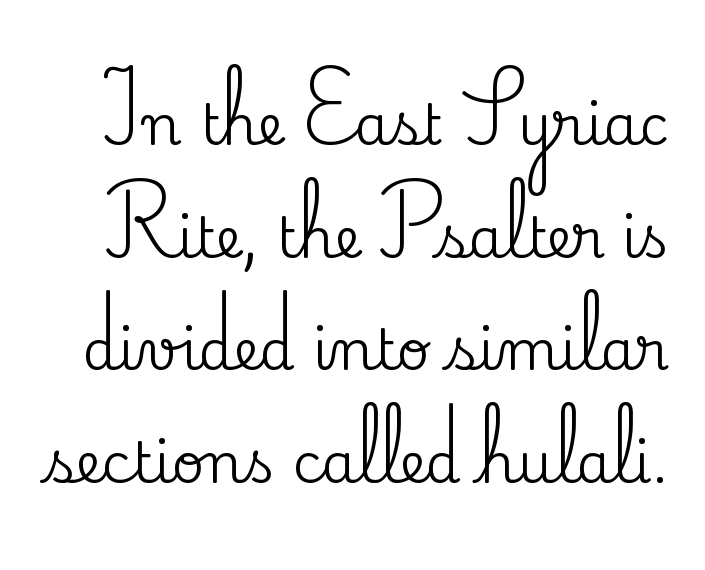
The image shows 56 px serif type, upright; set loose line spacing (2.01x), normal letter spacing, not underlined; medium stroke contrast and a small x-height.
